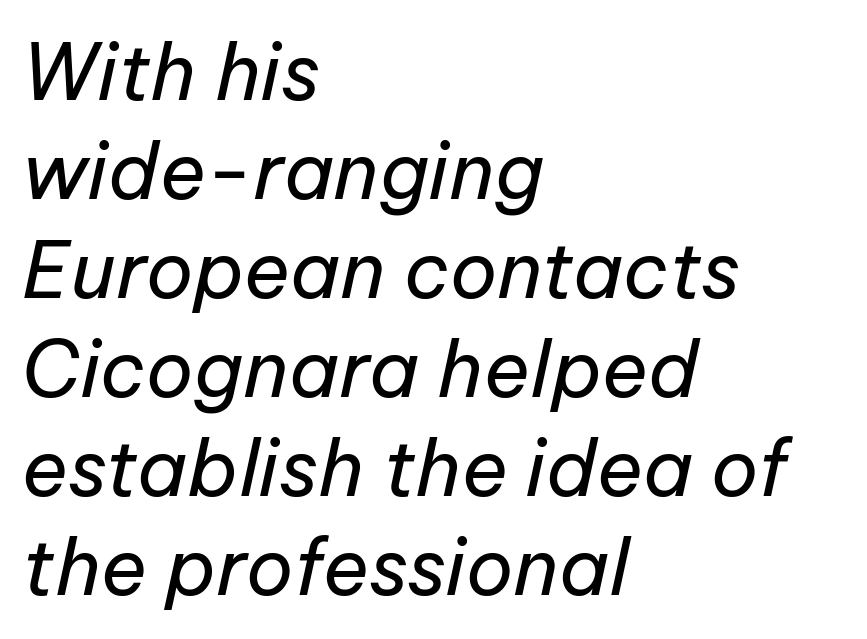
{"italic": "yes", "lean": "right", "slant_degrees": 12, "bold": "no", "weight": "regular", "width": "normal", "stroke_contrast": "low", "x_height": "medium", "monospaced": "no", "underline": "no", "align": "left", "line_spacing": "normal", "line_spacing_ratio": 1.27, "letter_spacing": "normal", "letter_spacing_em": 0.0, "glyph_px": 78}
